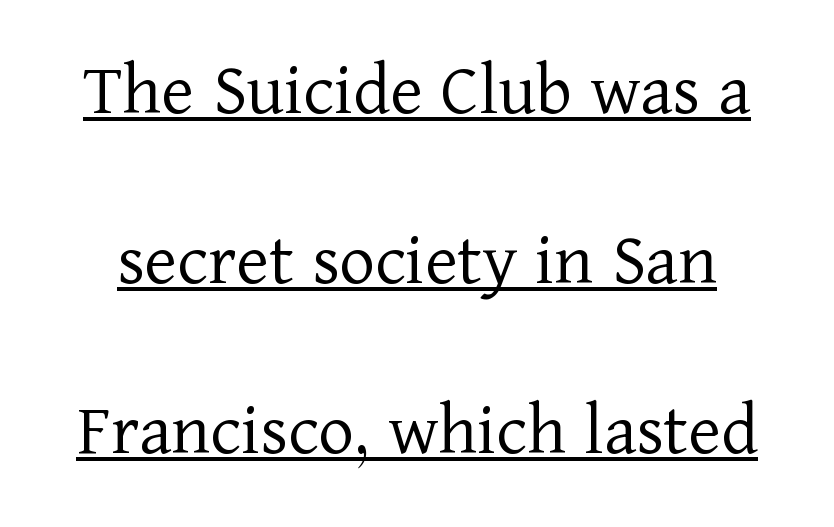
Interline gaps are noticeably wide in this sample. No chunkiness to these letters — they're not bold. This is roman type, the default non-slanted kind. Has an underline been added? It has. Look at the tracking — it's just the regular setting, nothing added. This sample has the flowing, uneven cadence of proportional lettering.
